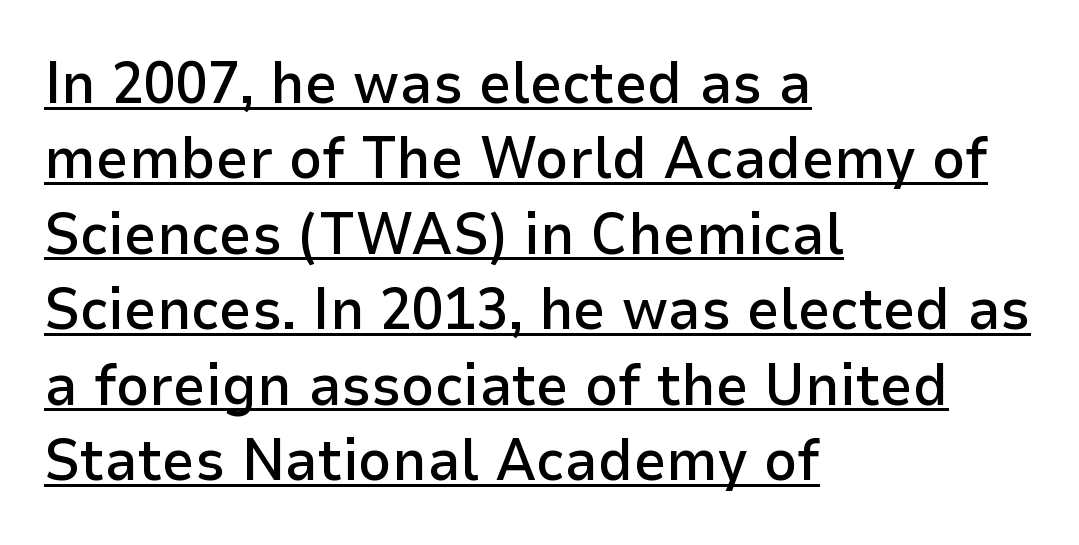
The image shows 58 px semibold sans-serif type, upright; set left-aligned, normal line spacing (1.3x), normal letter spacing, underlined; low stroke contrast and a medium x-height.
